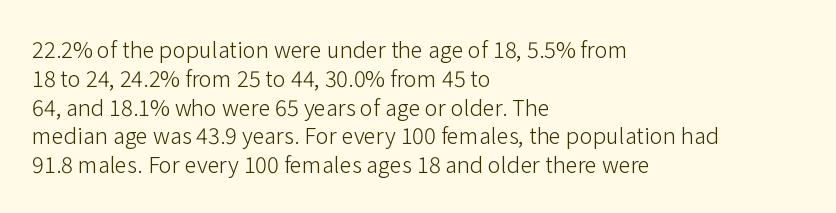
{"italic": "no", "bold": "no", "underline": "no", "align": "left", "line_spacing": "normal", "line_spacing_ratio": 1.31, "letter_spacing": "normal", "letter_spacing_em": 0.0, "glyph_px": 22}
